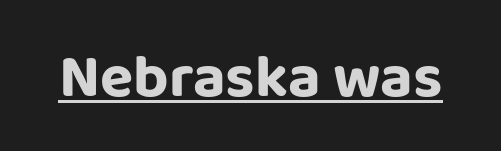
The image shows 61 px bold sans-serif type, upright; set normal letter spacing, underlined; low stroke contrast and a large x-height.
